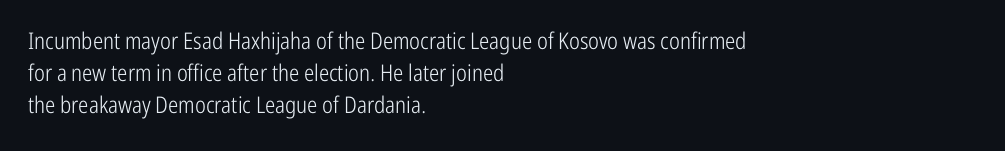
Caption: standard tracking, unaltered. Does the leading feel generous? No, just average. The lines are quadded left. Check the space under the baseline: it is left empty.
